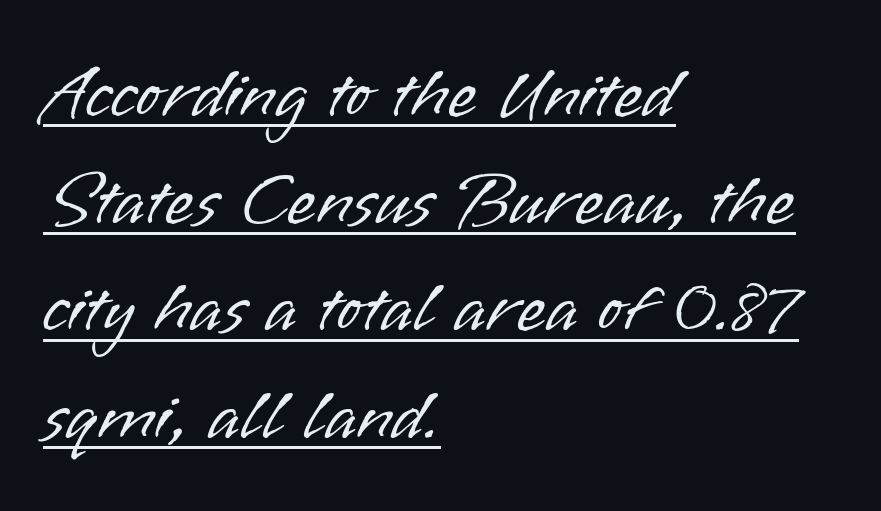
Q: Is the text bold? A: No.
Q: Is the text italic (slanted)? A: Yes.
Q: Is the typeface a serif or a sans-serif typeface? A: Sans-serif.
Q: Is the text underlined? A: Yes.
Q: How is the paragraph aligned? A: Left-aligned.
Q: Is the spacing between letters normal or unusually wide? A: Normal.
Q: Is the spacing between lines tight, normal or loose? A: Normal.
Q: Width (condensed, normal, or wide)? A: Normal.
Q: Stroke contrast? A: Low.
Q: x-height? A: Small.
Q: Monospaced? A: No.
